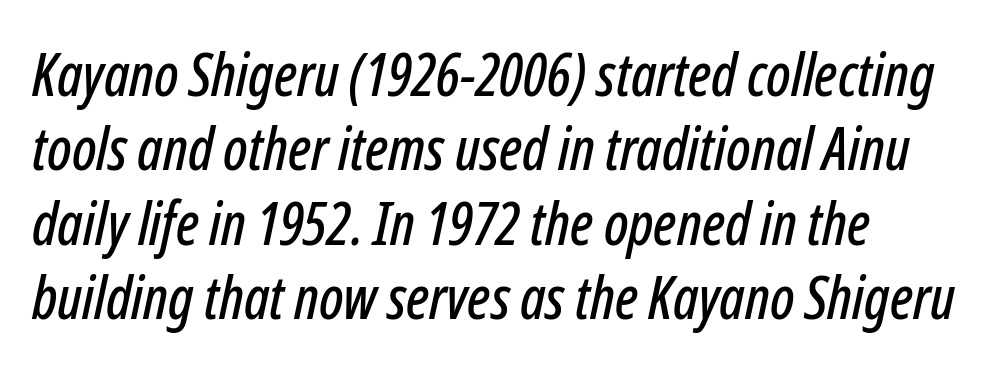
{"italic": "yes", "lean": "right", "slant_degrees": 12, "width": "condensed", "stroke_contrast": "low", "x_height": "medium", "monospaced": "no", "underline": "no", "align": "left", "line_spacing": "normal", "line_spacing_ratio": 1.26, "letter_spacing": "normal", "letter_spacing_em": 0.0, "glyph_px": 59}
